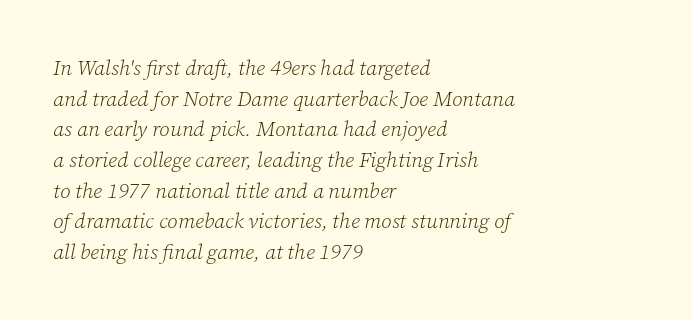
{"italic": "yes", "lean": "right", "slant_degrees": 12, "bold": "no", "underline": "no", "align": "left", "line_spacing": "normal", "line_spacing_ratio": 1.46, "letter_spacing": "normal", "letter_spacing_em": 0.0, "glyph_px": 21}
